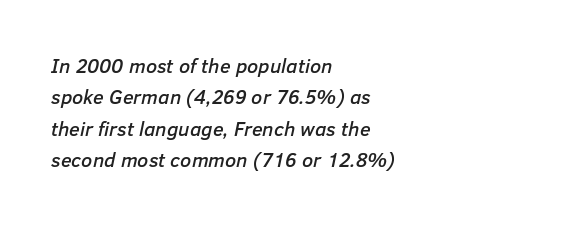
The image shows 20 px text type, italic (leaning right); set left-aligned, normal line spacing (1.57x), normal letter spacing, not underlined.
